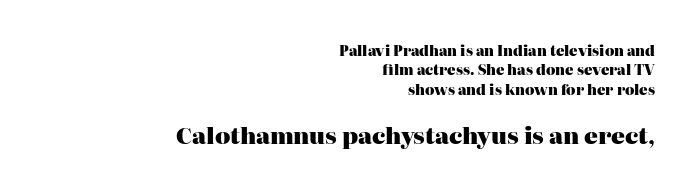
{"italic": "no", "bold": "yes", "underline": "no", "align": "right", "line_spacing": "normal", "line_spacing_ratio": 1.39, "letter_spacing": "normal", "letter_spacing_em": 0.0, "larger_block": "second", "size_ratio": 1.64, "glyph_px": 23}
